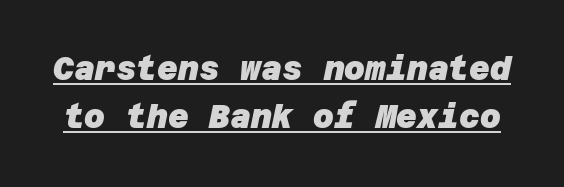
The image shows 32 px heavy sans-serif type; set normal line spacing (1.51x), normal letter spacing, underlined; low stroke contrast and a large x-height.
